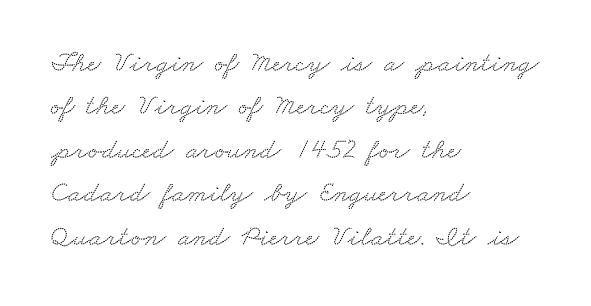
{"serif": "yes", "width": "wide", "stroke_contrast": "low", "x_height": "small", "monospaced": "no", "underline": "no", "align": "left", "line_spacing": "normal", "line_spacing_ratio": 1.5, "letter_spacing": "normal", "letter_spacing_em": 0.0, "glyph_px": 29}
